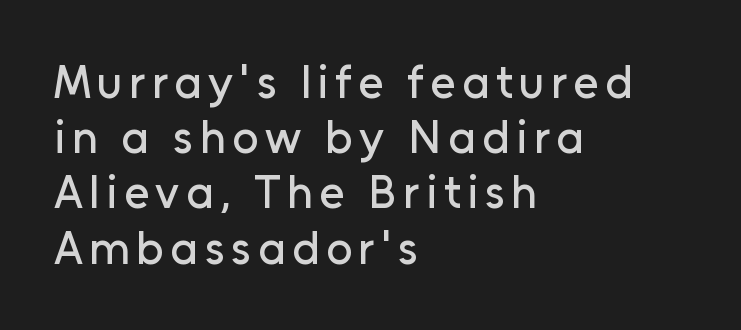
The image shows 46 px sans-serif type, upright; set left-aligned, line spacing 1.2x, not underlined; low stroke contrast and a medium x-height.
